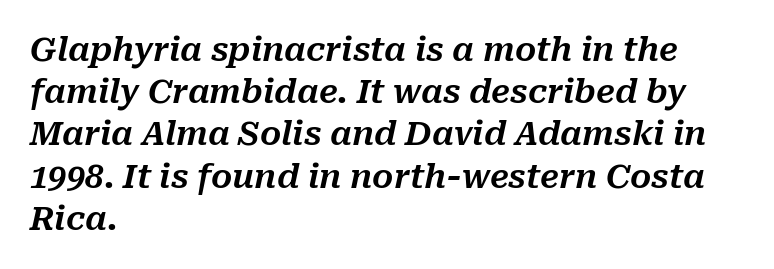
{"italic": "yes", "lean": "right", "slant_degrees": 10, "width": "normal", "stroke_contrast": "medium", "x_height": "medium", "monospaced": "no", "underline": "no", "align": "left", "line_spacing": "normal", "line_spacing_ratio": 1.28, "letter_spacing": "normal", "letter_spacing_em": 0.0, "glyph_px": 33}
